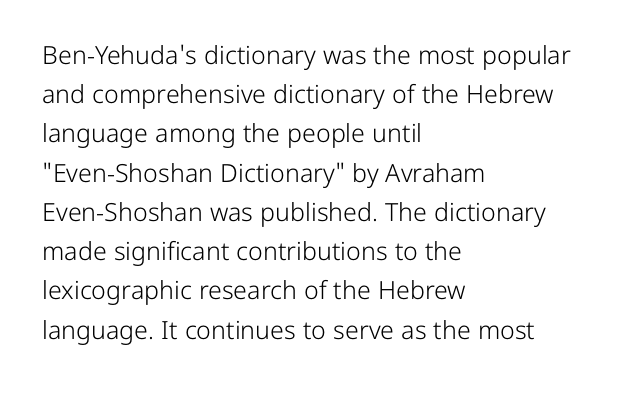
Q: Is the text bold? A: No.
Q: Is the text italic (slanted)? A: No, it is upright.
Q: Is the text underlined? A: No.
Q: How is the paragraph aligned? A: Left-aligned.
Q: Is the spacing between letters normal or unusually wide? A: Normal.
Q: Is the spacing between lines tight, normal or loose? A: Normal.
